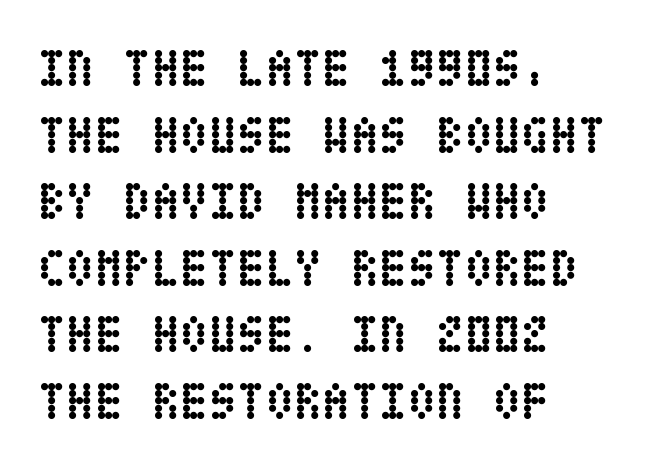
{"italic": "no", "bold": "yes", "weight": "semibold", "width": "condensed", "stroke_contrast": "low", "x_height": "large", "underline": "no", "align": "left", "line_spacing": "normal", "line_spacing_ratio": 1.28, "letter_spacing": "normal", "letter_spacing_em": 0.0, "glyph_px": 52}
